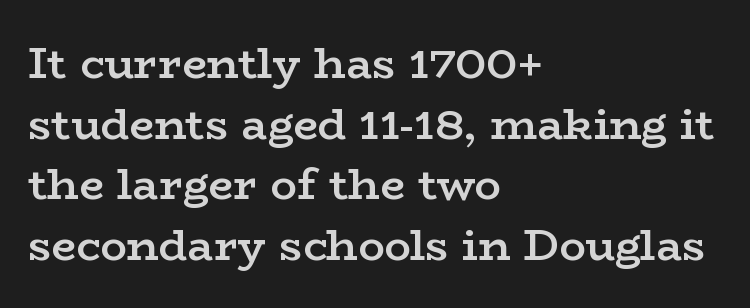
The image shows 44 px semibold, wide serif type, upright; set left-aligned, normal line spacing (1.38x), normal letter spacing, not underlined; low stroke contrast and a medium x-height.
